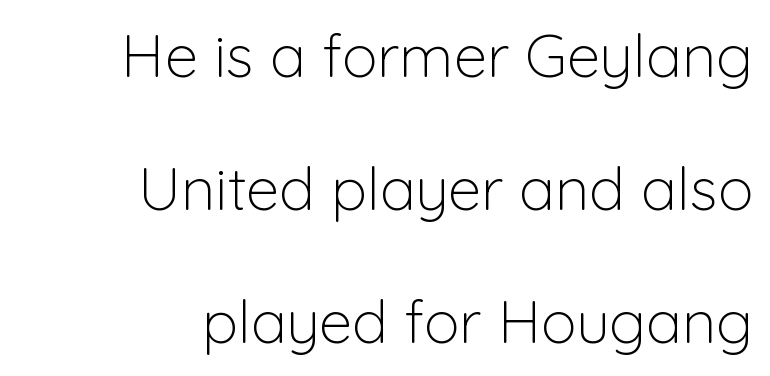
Which margin do the lines hug? The right one — the left edge is uneven. Is this a heavy cut? Hardly; it is regular or lighter. Nothing unusual about the tracking: characters are spaced as the font intends. A typesetter would label this face a sans.
